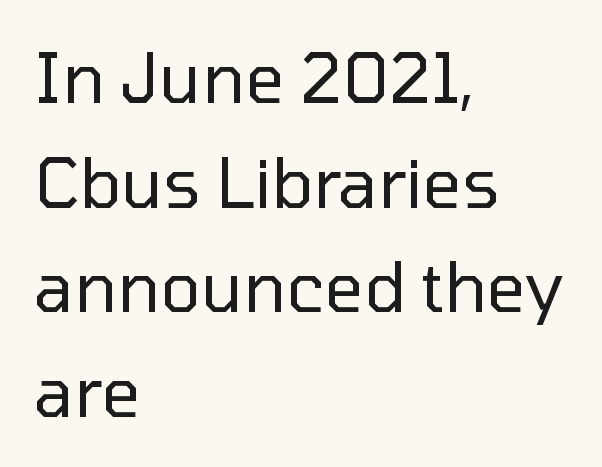
Q: Is the text bold? A: No.
Q: Is the text italic (slanted)? A: No, it is upright.
Q: Is the typeface a serif or a sans-serif typeface? A: Sans-serif.
Q: Is the text underlined? A: No.
Q: How is the paragraph aligned? A: Left-aligned.
Q: Is the spacing between letters normal or unusually wide? A: Normal.
Q: Is the spacing between lines tight, normal or loose? A: Normal.
Q: Width (condensed, normal, or wide)? A: Normal.
Q: Stroke contrast? A: Low.
Q: x-height? A: Medium.
Q: Monospaced? A: No.
